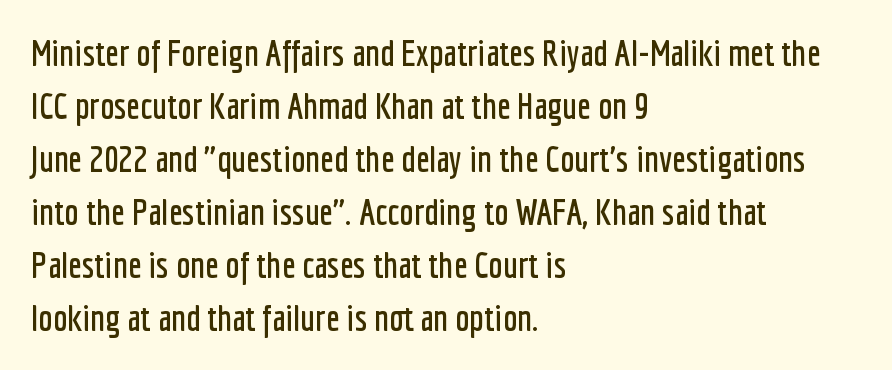
Just letters on the line, the space beneath them empty. These lines are rendered in a variable-pitch font. You can tell from the bare stems that sans-serif type was used. Nope, not italic — everything's standing straight. The typesetter chose a ragged-right arrangement here. One glance says typical: line gaps are just what's usual.
